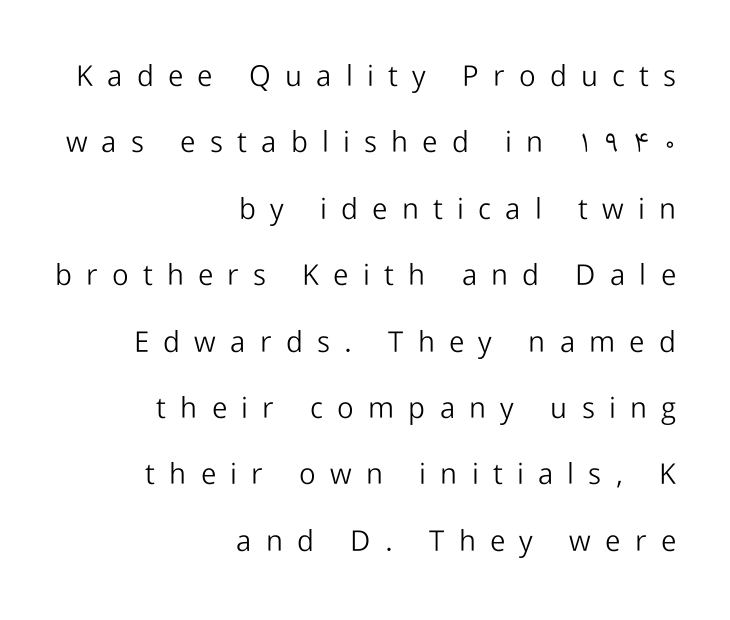
These lines are set flush right with a ragged left edge. The letterforms sit at book weight or below. Bare-footed words on every line. Line spacing here is loose. Nope, no serifs anywhere on these letters.
